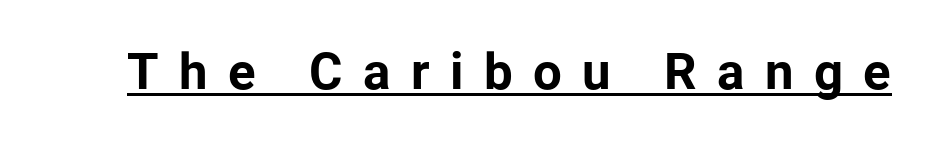
The image shows 51 px bold sans-serif type, upright; set unusually wide letter spacing (+0.4 em), underlined; low stroke contrast and a medium x-height.
